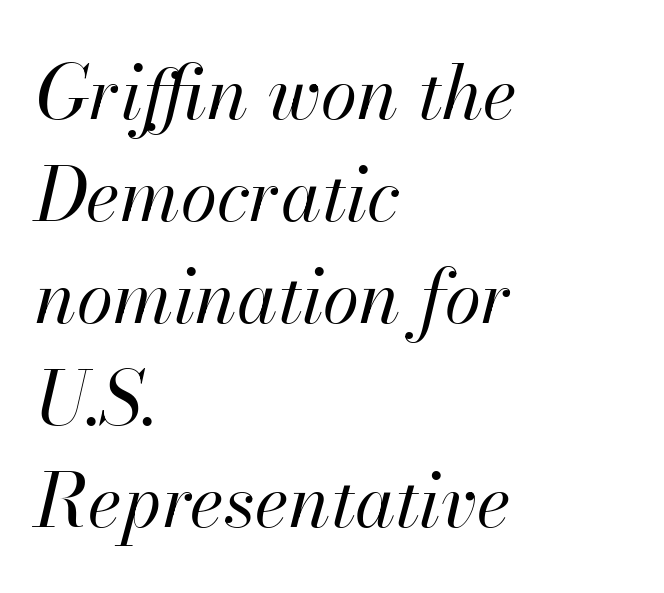
Evenly set lines give the paragraph a standard silhouette. Style check: oblique. Plain, unruled lines of type. Vertical stems look standard width or narrower in stroke. The line texture is even and compact thanks to regular tracking.
